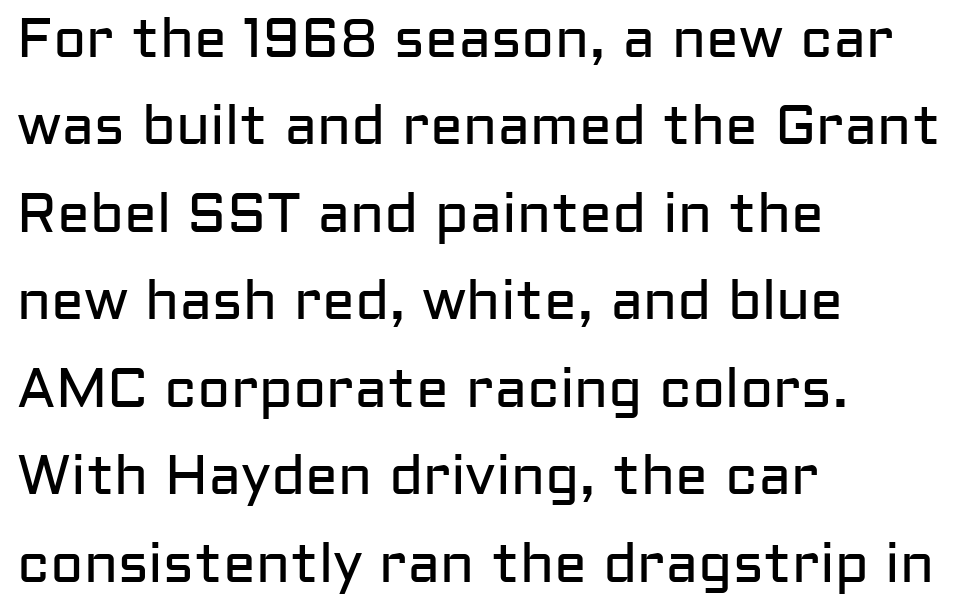
The image shows 55 px regular-weight sans-serif type, upright; set left-aligned, normal line spacing (1.59x), normal letter spacing, not underlined; low stroke contrast and a medium x-height.
